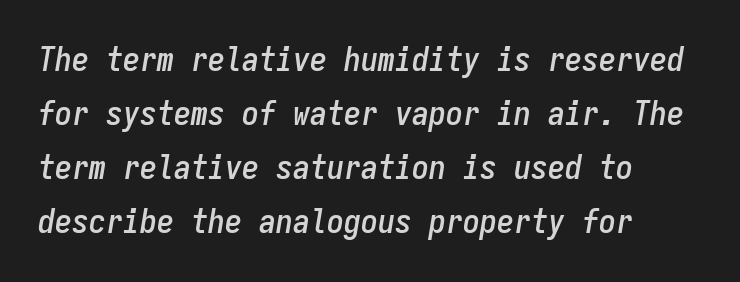
This is oblique type, the kind used for emphasis or titles. Does extra space separate the letters? No, they use regular spacing. Caption: multi-line text, flush left, ragged right. Has an underline been added? It has not.
